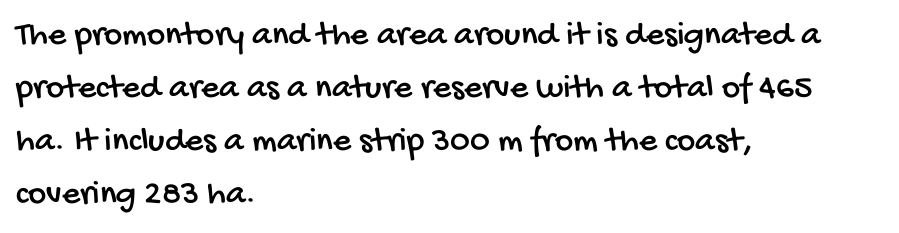
Note: no serifs on the glyphs. Each row of text sits above clean, open space. Caption: standard tracking, unaltered. Successive baselines arrive at the customary interval. Think of a printed novel: that variable character pitch is what you see here.
